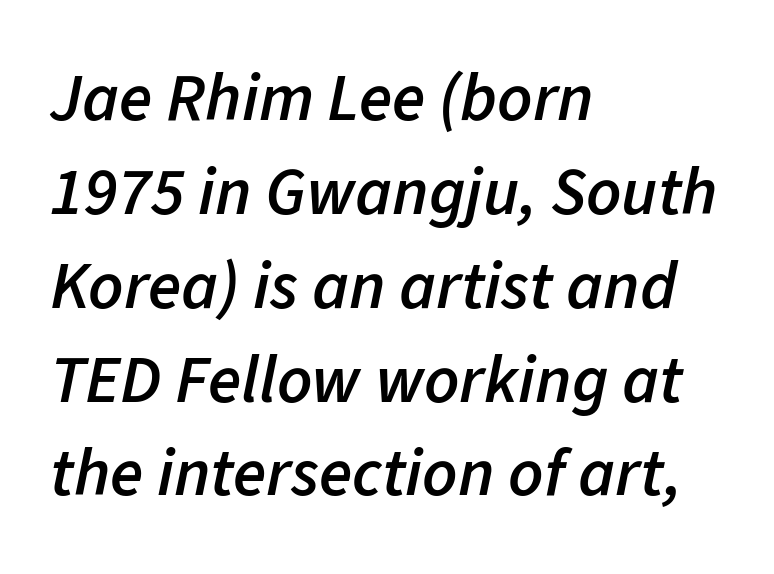
Q: Is the text bold? A: Semi-bold.
Q: Is the text italic (slanted)? A: Yes, it leans right by about 11 degrees.
Q: Is the text underlined? A: No.
Q: How is the paragraph aligned? A: Left-aligned.
Q: Is the spacing between letters normal or unusually wide? A: Normal.
Q: Is the spacing between lines tight, normal or loose? A: Normal.
Q: Width (condensed, normal, or wide)? A: Normal.
Q: Stroke contrast? A: Low.
Q: x-height? A: Medium.
Q: Monospaced? A: No.
